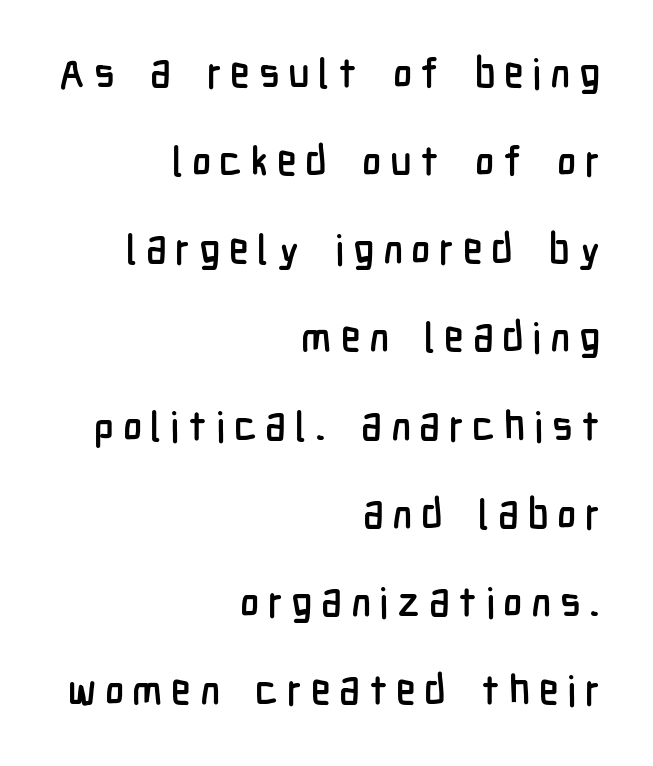
The image shows 41 px condensed sans-serif type, upright; set right-aligned, loose line spacing (2.15x), unusually wide letter spacing (+0.21 em), not underlined; low stroke contrast and a medium x-height.
